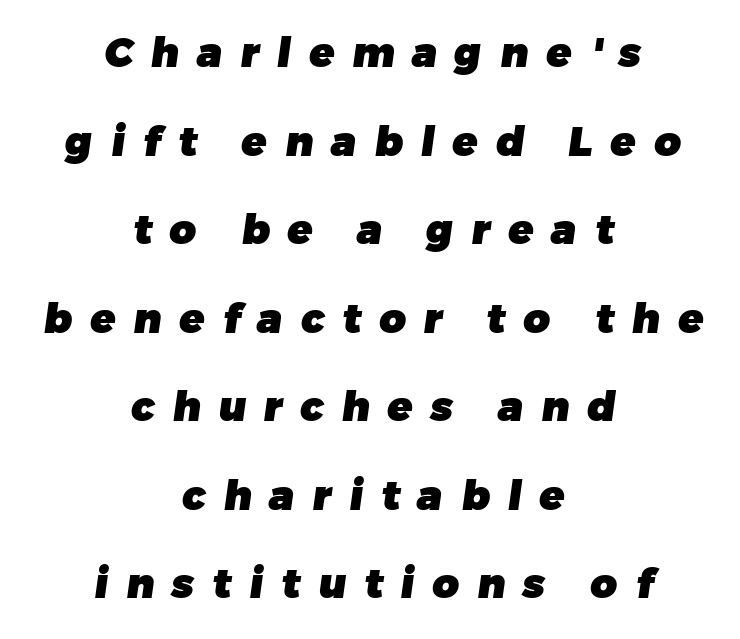
The image shows 41 px heavy sans-serif type; set centered, loose line spacing (2.16x), unusually wide letter spacing (+0.44 em), not underlined; low stroke contrast and a medium x-height.
